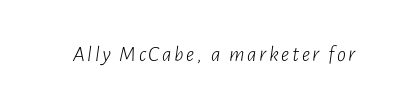
Q: Is the text bold? A: No.
Q: Is the text italic (slanted)? A: Yes, it leans right by about 7 degrees.
Q: Is the text underlined? A: No.
